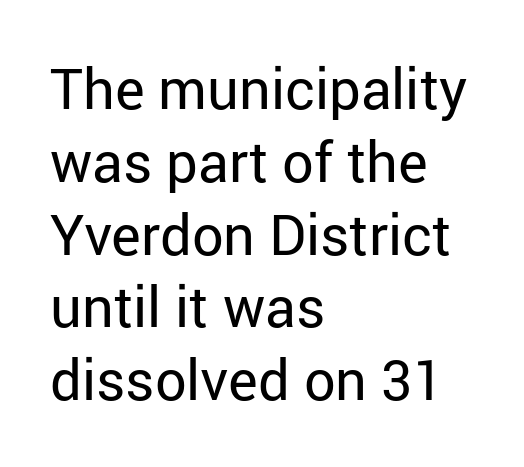
{"serif": "no", "italic": "no", "bold": "no", "weight": "regular", "width": "normal", "stroke_contrast": "low", "x_height": "medium", "monospaced": "no", "underline": "no", "align": "left", "line_spacing": "normal", "line_spacing_ratio": 1.3, "letter_spacing": "normal", "letter_spacing_em": 0.0, "glyph_px": 56}
